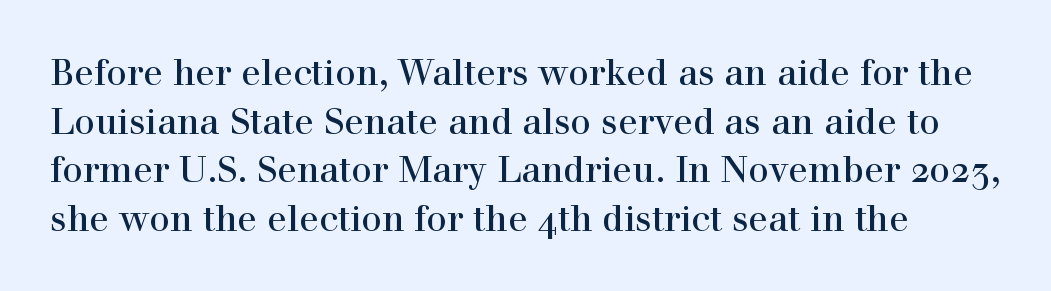
Type style note: has serifs. You could not count columns in this text — the font is proportionally spaced. Style check: upright. The letters sit at their default tracking, neither squeezed nor spread. The block of text has a typical density, with ordinary space between rows.
